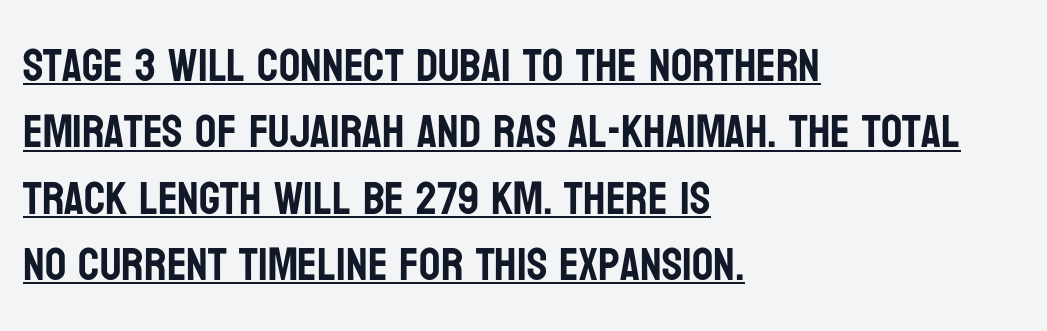
The image shows 47 px condensed sans-serif type, upright; set left-aligned, normal line spacing (1.41x), normal letter spacing, underlined; low stroke contrast and a large x-height.
